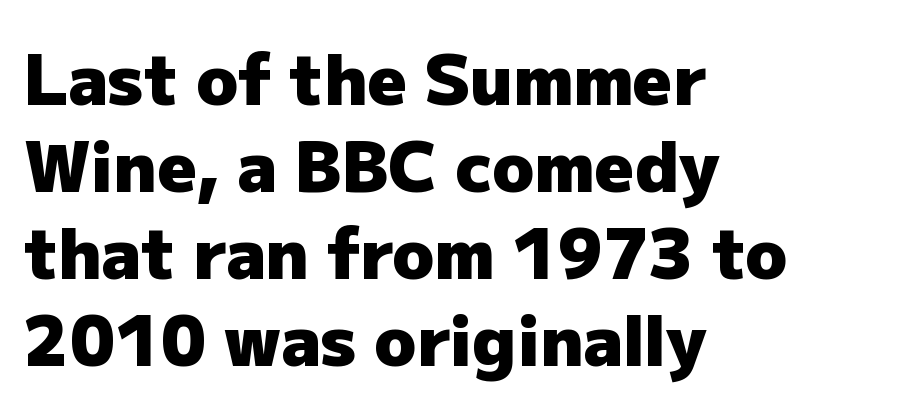
In terms of weight, the rendering is a true, heavy bold. What kind of face is this? One without serifs — a sans. Casual observation: everything's shoved over to the left. Characters follow at the spacing the type designer built in. Ordinary non-slanted type is in use. Beneath every word, the page is bare.
